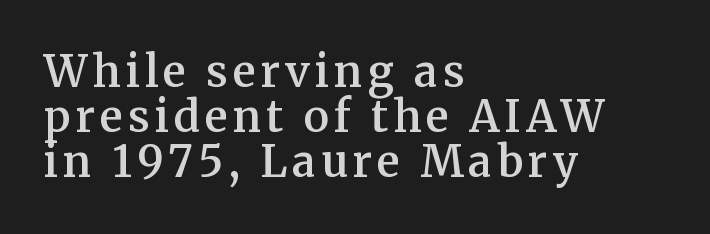
{"serif": "yes", "italic": "no", "bold": "semi", "weight": "semibold", "width": "normal", "stroke_contrast": "medium", "x_height": "medium", "monospaced": "no", "underline": "no", "align": "left", "line_spacing": "tight", "line_spacing_ratio": 1.05, "glyph_px": 43}
